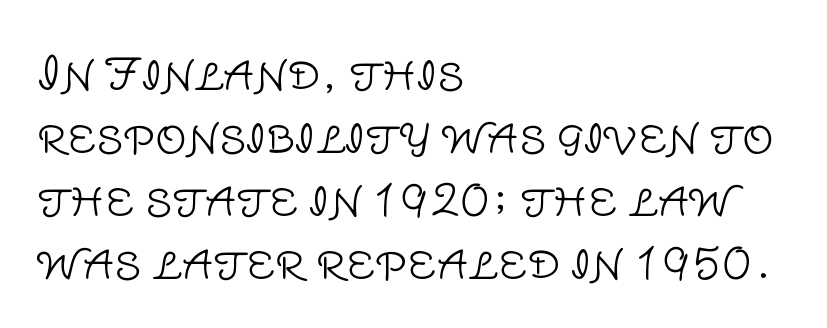
{"serif": "no", "bold": "no", "weight": "light", "width": "normal", "stroke_contrast": "low", "x_height": "large", "monospaced": "no", "underline": "no", "align": "left", "line_spacing": "normal", "line_spacing_ratio": 1.43, "letter_spacing": "normal", "letter_spacing_em": 0.0, "glyph_px": 44}
